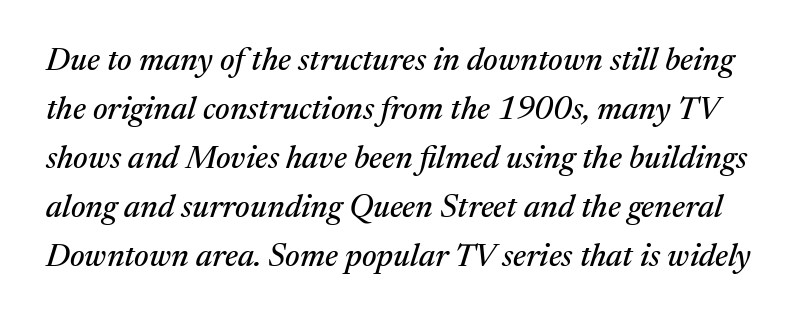
Is this a sans? No — the strokes have serifs. If you measured baseline to baseline, you'd find a middling distance. The rendering uses natural spacing where letterforms have individual widths. The axis of the letterforms is tilted away from vertical. Quick note: underline off. Honestly, the letter spacing is just normal — you wouldn't notice it.
